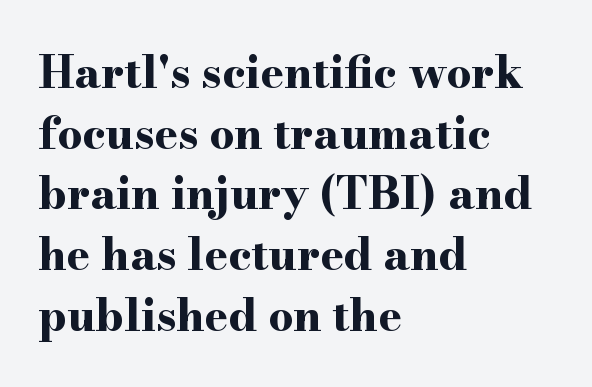
Q: Is the text bold? A: Yes.
Q: Is the text italic (slanted)? A: No, it is upright.
Q: Is the typeface a serif or a sans-serif typeface? A: Serif.
Q: Is the text underlined? A: No.
Q: How is the paragraph aligned? A: Left-aligned.
Q: Is the spacing between letters normal or unusually wide? A: Normal.
Q: Is the spacing between lines tight, normal or loose? A: Normal.
Q: Width (condensed, normal, or wide)? A: Wide.
Q: Stroke contrast? A: High.
Q: x-height? A: Small.
Q: Monospaced? A: No.
